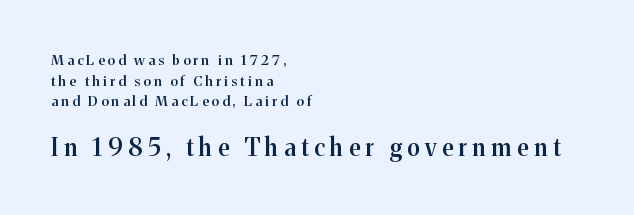
Q: Is the text bold? A: Semi-bold.
Q: Is the text italic (slanted)? A: No, it is upright.
Q: Is the text underlined? A: No.
Q: How is the paragraph aligned? A: Left-aligned.
Q: Is the spacing between letters normal or unusually wide? A: Unusually wide.
Q: Is the spacing between lines tight, normal or loose? A: Normal.
Q: Which block of text is set in a larger size, the first (top) or the second (bottom)? A: The second (bottom) one.
